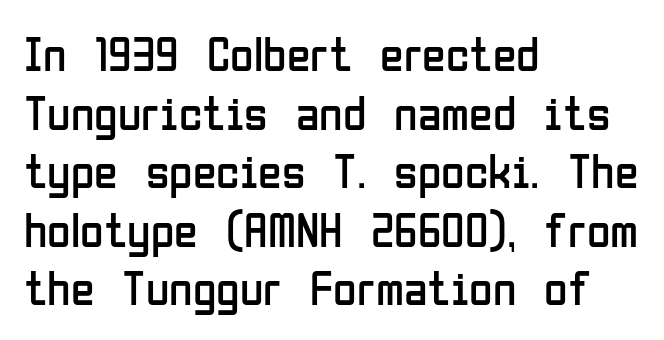
When letters stand straight like this, we call the style roman or upright. Unmarked baselines from the first word to the last. Inter-character spacing is left at the font's built-in metrics. Each letter keeps its own natural width here, so spacing adapts to shape. Weight class: somewhere from thin through regular. Does the type have serifs? No, each stem ends abruptly.
